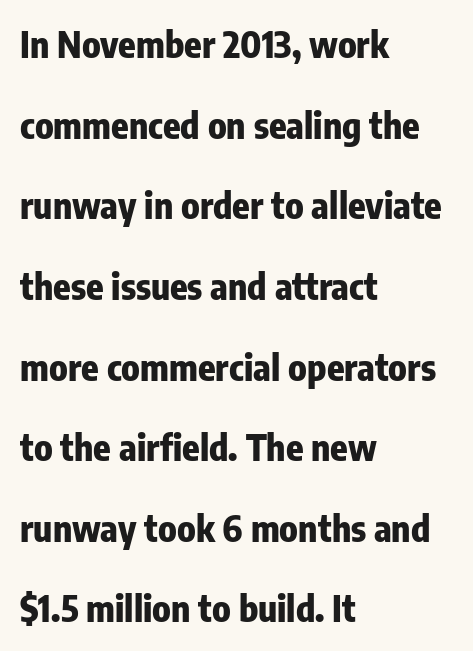
{"serif": "no", "italic": "no", "bold": "yes", "weight": "heavy", "width": "condensed", "stroke_contrast": "low", "x_height": "medium", "monospaced": "no", "underline": "no", "align": "left", "line_spacing": "loose", "line_spacing_ratio": 2.24, "letter_spacing": "normal", "letter_spacing_em": 0.0, "glyph_px": 36}
